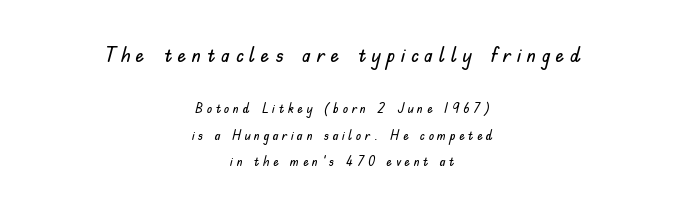
{"underline": "no", "align": "center", "line_spacing_ratio": 1.89, "letter_spacing": "wide", "letter_spacing_em": 0.25, "larger_block": "first", "size_ratio": 1.57, "glyph_px": 22}
